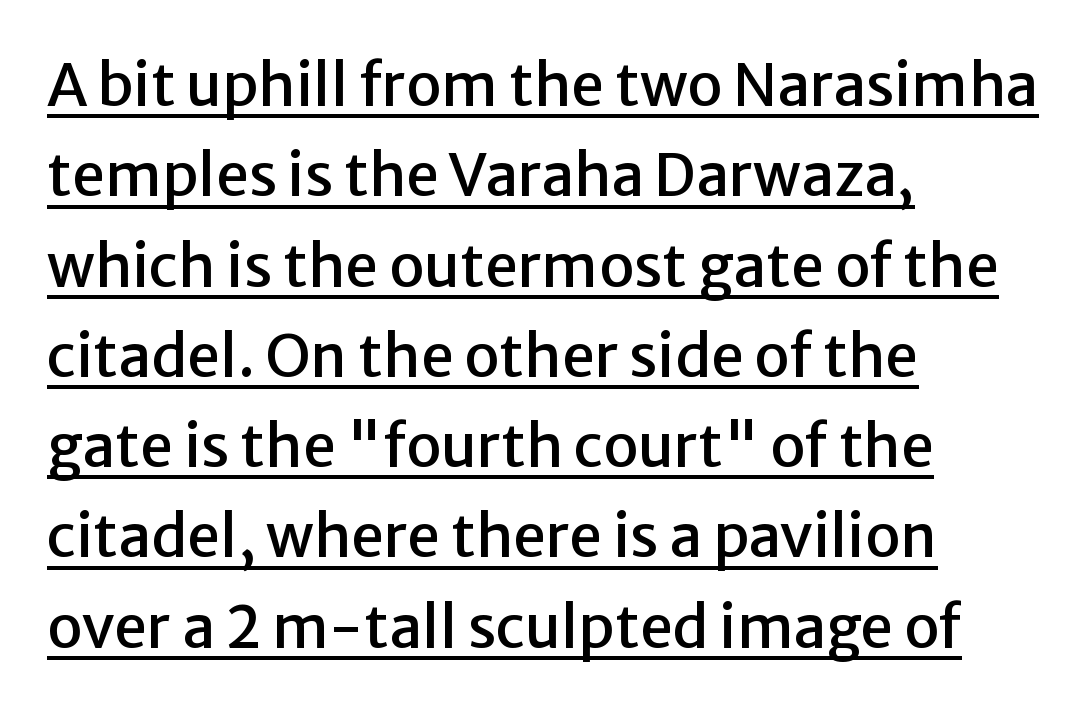
{"serif": "no", "italic": "no", "width": "normal", "stroke_contrast": "low", "x_height": "medium", "monospaced": "no", "underline": "yes", "align": "left", "line_spacing": "normal", "line_spacing_ratio": 1.53, "letter_spacing": "normal", "letter_spacing_em": 0.0, "glyph_px": 59}
